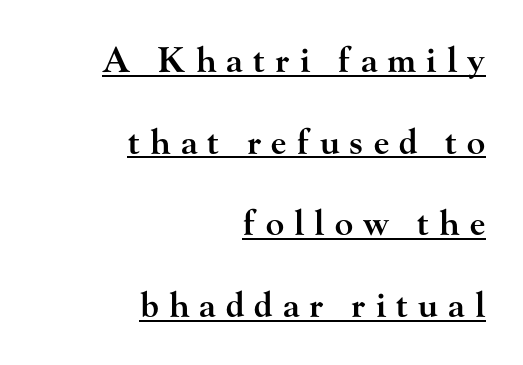
Q: Is the text bold? A: Semi-bold.
Q: Is the text italic (slanted)? A: No, it is upright.
Q: Is the typeface a serif or a sans-serif typeface? A: Serif.
Q: Is the text underlined? A: Yes.
Q: How is the paragraph aligned? A: Right-aligned.
Q: Is the spacing between letters normal or unusually wide? A: Unusually wide.
Q: Is the spacing between lines tight, normal or loose? A: Loose.
Q: Width (condensed, normal, or wide)? A: Wide.
Q: Stroke contrast? A: High.
Q: x-height? A: Small.
Q: Monospaced? A: No.
